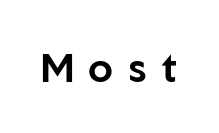
Q: Is the text italic (slanted)? A: No, it is upright.
Q: Is the typeface a serif or a sans-serif typeface? A: Sans-serif.
Q: Is the text underlined? A: No.
Q: Is the spacing between letters normal or unusually wide? A: Unusually wide.
Q: Width (condensed, normal, or wide)? A: Normal.
Q: Stroke contrast? A: Low.
Q: x-height? A: Medium.
Q: Monospaced? A: No.
